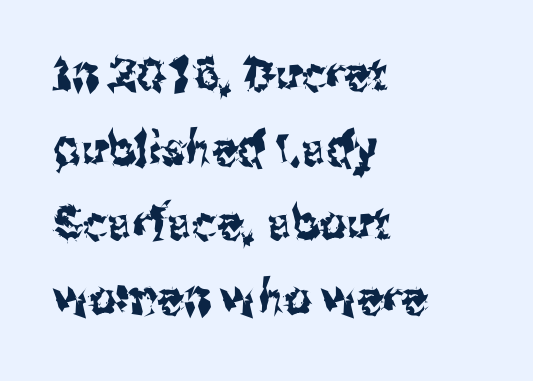
{"serif": "no", "italic": "no", "width": "condensed", "stroke_contrast": "medium", "x_height": "medium", "monospaced": "no", "underline": "no", "align": "left", "line_spacing": "normal", "line_spacing_ratio": 1.59, "letter_spacing": "normal", "letter_spacing_em": 0.0, "glyph_px": 47}
